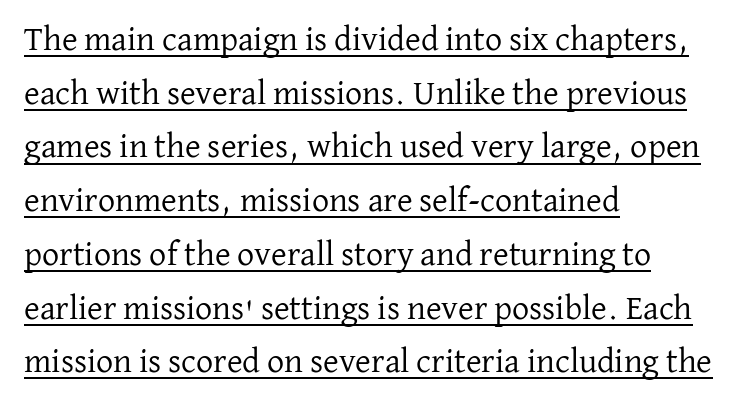
A typesetter would call this proportional, since set widths differ per character. Weight: not bold — regular or lighter. These lines are composed in type with serifs. This block has exactly the height ordinary leading produces. One-word summary of the alignment: left. Glyph-to-glyph distance matches everyday printed text.
